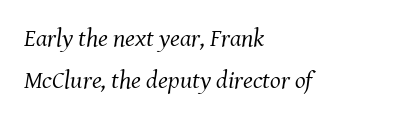
Q: Is the text bold? A: No.
Q: Is the text italic (slanted)? A: Yes, it leans right by about 8 degrees.
Q: Is the text underlined? A: No.
Q: How is the paragraph aligned? A: Left-aligned.
Q: Is the spacing between letters normal or unusually wide? A: Normal.
Q: Is the spacing between lines tight, normal or loose? A: Normal.
